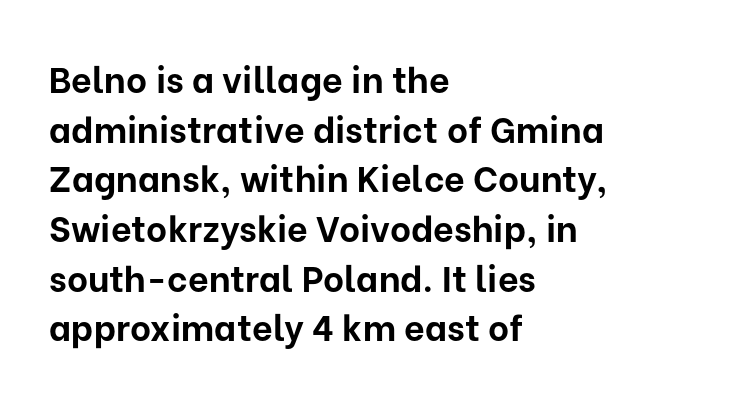
The image shows 36 px bold sans-serif type, upright; set left-aligned, normal line spacing (1.38x), normal letter spacing, not underlined; low stroke contrast and a medium x-height.
